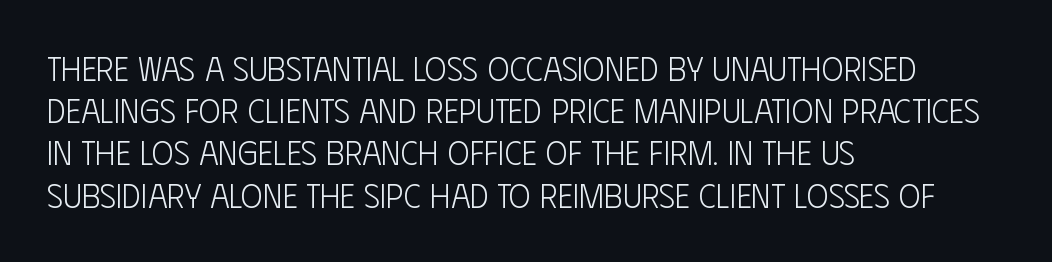
Q: Is the text bold? A: No.
Q: Is the text italic (slanted)? A: No, it is upright.
Q: Is the typeface a serif or a sans-serif typeface? A: Sans-serif.
Q: Is the text underlined? A: No.
Q: How is the paragraph aligned? A: Left-aligned.
Q: Is the spacing between letters normal or unusually wide? A: Normal.
Q: Is the spacing between lines tight, normal or loose? A: Normal.
Q: Width (condensed, normal, or wide)? A: Condensed.
Q: Stroke contrast? A: Low.
Q: x-height? A: Large.
Q: Monospaced? A: No.
